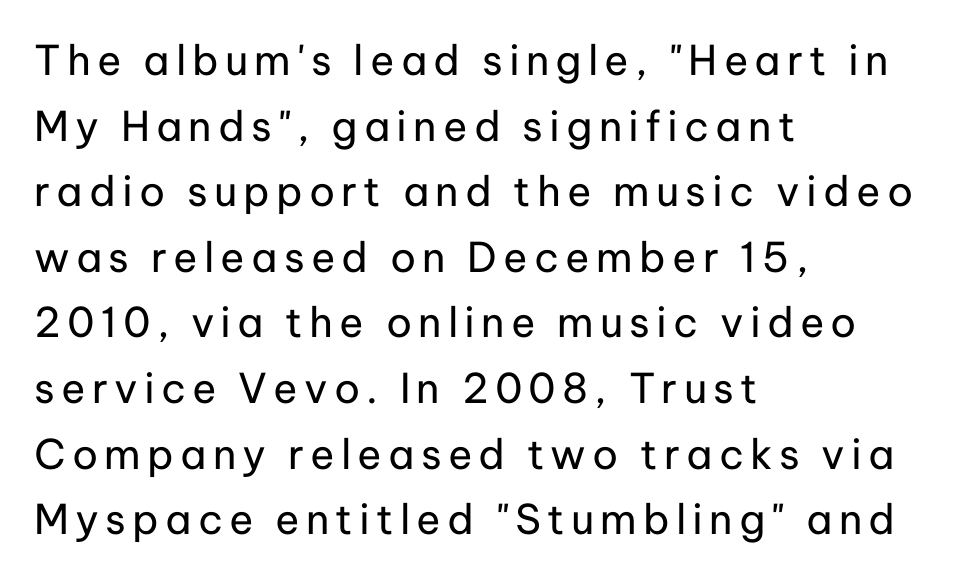
{"serif": "no", "italic": "no", "bold": "no", "weight": "regular", "width": "normal", "stroke_contrast": "low", "x_height": "medium", "monospaced": "no", "underline": "no", "align": "left", "line_spacing": "normal", "line_spacing_ratio": 1.6, "glyph_px": 41}
